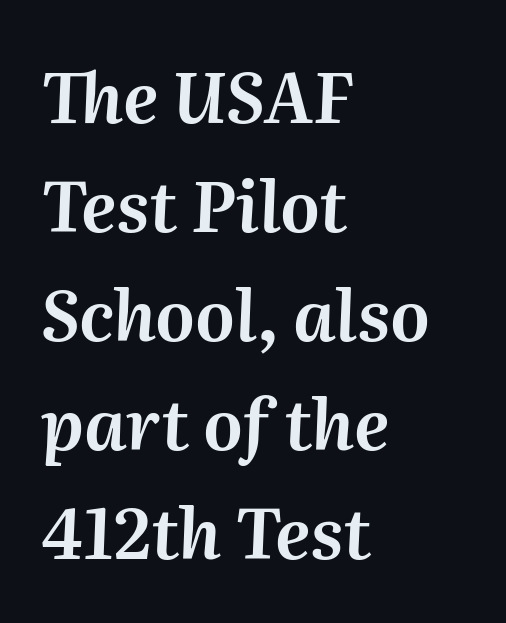
Q: Is the text italic (slanted)? A: Yes, it leans right by about 2 degrees.
Q: Is the text underlined? A: No.
Q: How is the paragraph aligned? A: Left-aligned.
Q: Is the spacing between letters normal or unusually wide? A: Normal.
Q: Is the spacing between lines tight, normal or loose? A: Normal.
Q: Width (condensed, normal, or wide)? A: Normal.
Q: Stroke contrast? A: Medium.
Q: x-height? A: Medium.
Q: Monospaced? A: No.
